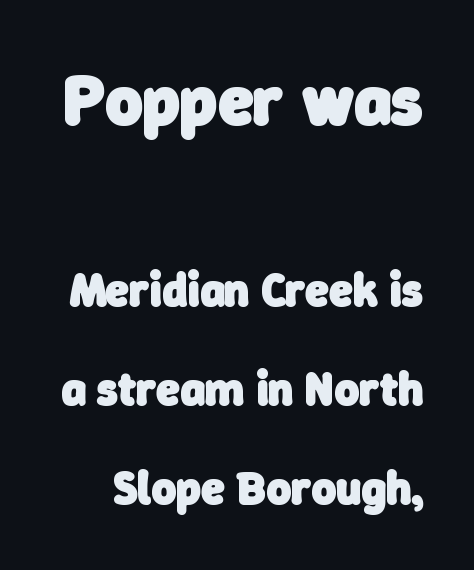
Classification — sans serif. Bare-footed words on every line. What stands out about the letter spacing? Nothing — it is the standard amount. You could fit nearly another row in the gap between these rows.
